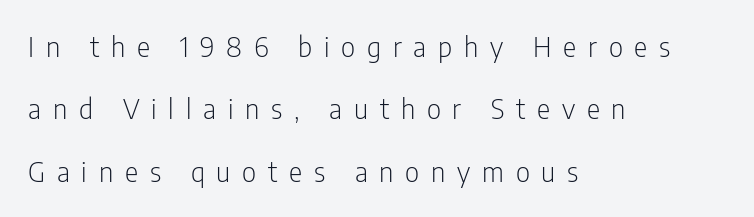
Q: Is the text bold? A: No.
Q: Is the text italic (slanted)? A: No, it is upright.
Q: Is the typeface a serif or a sans-serif typeface? A: Sans-serif.
Q: Is the text underlined? A: No.
Q: How is the paragraph aligned? A: Left-aligned.
Q: Is the spacing between letters normal or unusually wide? A: Unusually wide.
Q: Is the spacing between lines tight, normal or loose? A: Loose.
Q: Width (condensed, normal, or wide)? A: Condensed.
Q: Stroke contrast? A: Low.
Q: x-height? A: Medium.
Q: Monospaced? A: No.
